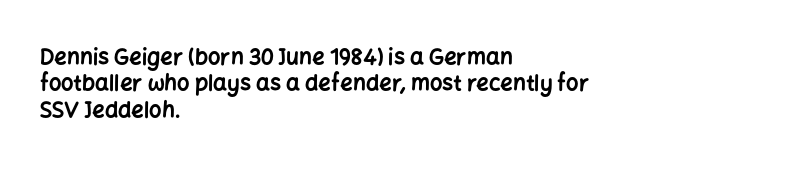
Q: Is the text bold? A: Yes.
Q: Is the text italic (slanted)? A: No, it is upright.
Q: Is the text underlined? A: No.
Q: How is the paragraph aligned? A: Left-aligned.
Q: Is the spacing between letters normal or unusually wide? A: Normal.
